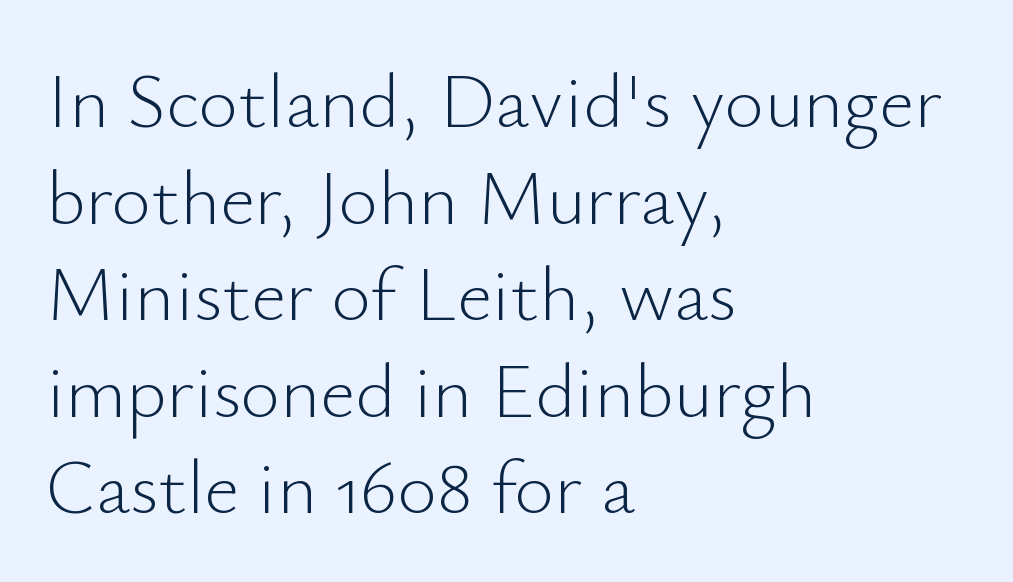
Q: Is the text bold? A: No.
Q: Is the text italic (slanted)? A: No, it is upright.
Q: Is the typeface a serif or a sans-serif typeface? A: Sans-serif.
Q: Is the text underlined? A: No.
Q: How is the paragraph aligned? A: Left-aligned.
Q: Is the spacing between letters normal or unusually wide? A: Normal.
Q: Is the spacing between lines tight, normal or loose? A: Normal.
Q: Width (condensed, normal, or wide)? A: Normal.
Q: Stroke contrast? A: Low.
Q: x-height? A: Small.
Q: Monospaced? A: No.
